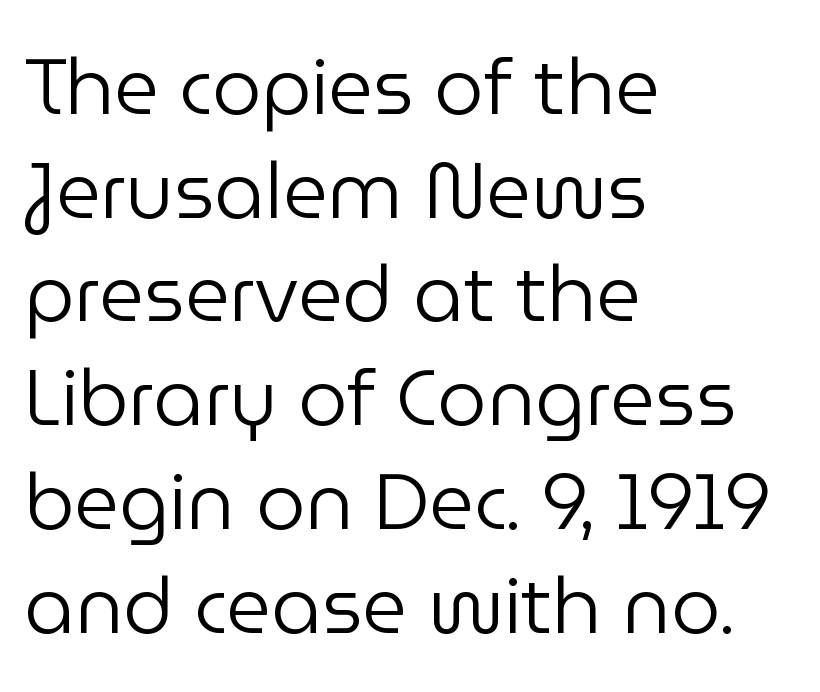
Examine the stroke ends and you'll find no serifs. Here the glyphs are tracked normally, forming tight word shapes. Think of a printed novel: that variable character pitch is what you see here. Vertical stems look standard width or narrower in stroke. The leading is moderate, giving the passage an even texture.
